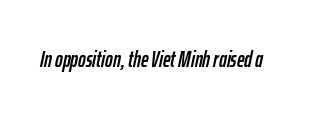
Honestly, there is no underline to notice here at all. What stands out about the letter spacing? Nothing — it is the standard amount. Compared with ordinary roman type, these characters are visibly tilted.
